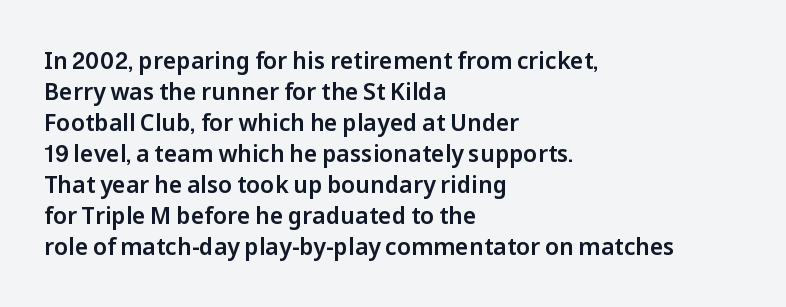
The designer left line spacing at the default. Glance below the letters and you will spot only blank space. The letters sit at their default tracking, neither squeezed nor spread. If you drew a line through each stem, it would be perfectly vertical. The compositor pushed each line to the left boundary.
